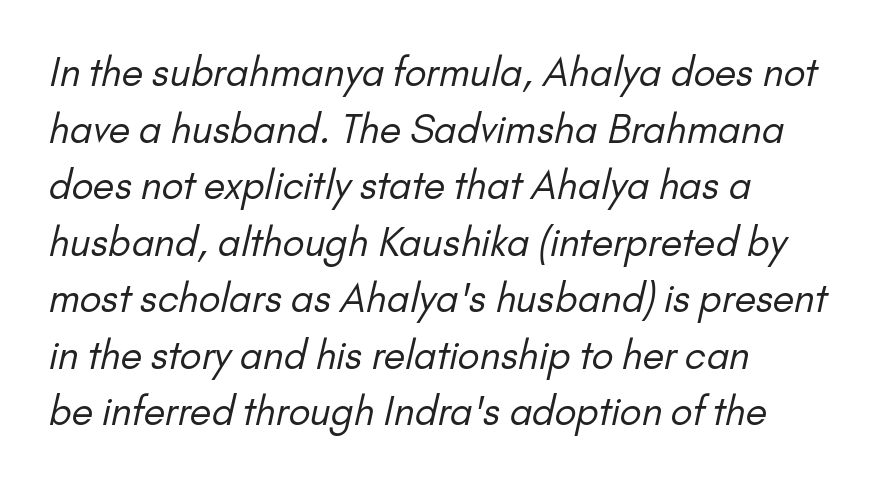
{"serif": "no", "bold": "no", "weight": "regular", "width": "normal", "stroke_contrast": "low", "x_height": "small", "monospaced": "no", "underline": "no", "align": "left", "line_spacing": "normal", "line_spacing_ratio": 1.45, "letter_spacing": "normal", "letter_spacing_em": 0.0, "glyph_px": 39}
